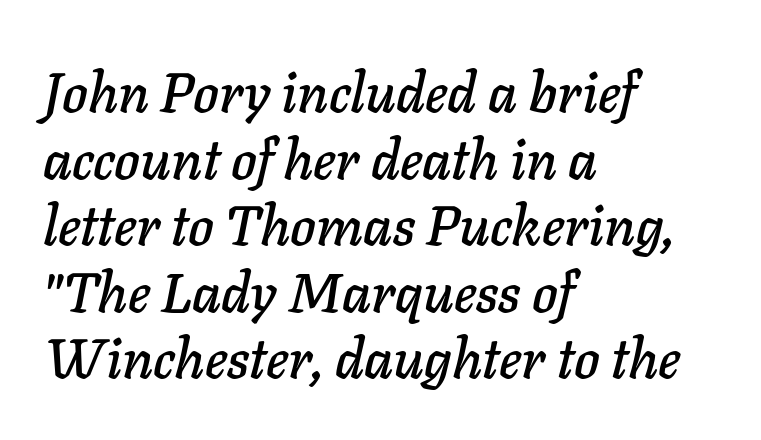
In terms of posture, this sample is oblique. The rendering keeps characters at their native spacing. Lines of text with bare space underneath. The paragraph shown leans on its left margin. Spacing verdict: proportional, widths tailored to each character.
